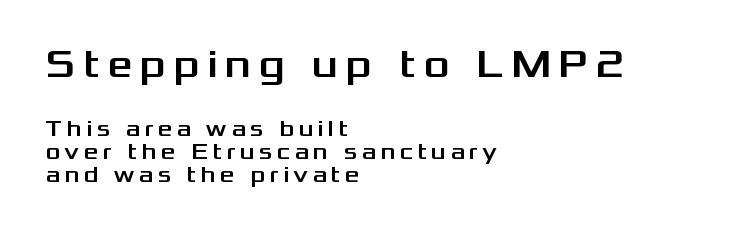
{"serif": "no", "italic": "no", "width": "wide", "stroke_contrast": "medium", "x_height": "medium", "monospaced": "no", "underline": "no", "align": "left", "line_spacing": "tight", "line_spacing_ratio": 1.0, "larger_block": "first", "size_ratio": 1.74, "glyph_px": 40}
